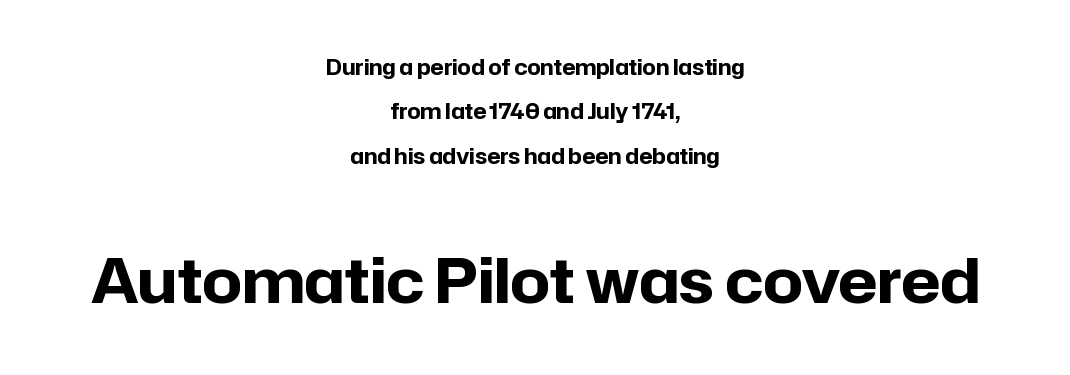
Q: Is the text bold? A: Yes.
Q: Is the text italic (slanted)? A: No, it is upright.
Q: Is the typeface a serif or a sans-serif typeface? A: Sans-serif.
Q: Is the text underlined? A: No.
Q: How is the paragraph aligned? A: Centered.
Q: Is the spacing between letters normal or unusually wide? A: Normal.
Q: Is the spacing between lines tight, normal or loose? A: Loose.
Q: Which block of text is set in a larger size, the first (top) or the second (bottom)? A: The second (bottom) one.
Q: Width (condensed, normal, or wide)? A: Normal.
Q: Stroke contrast? A: Low.
Q: x-height? A: Medium.
Q: Monospaced? A: No.
